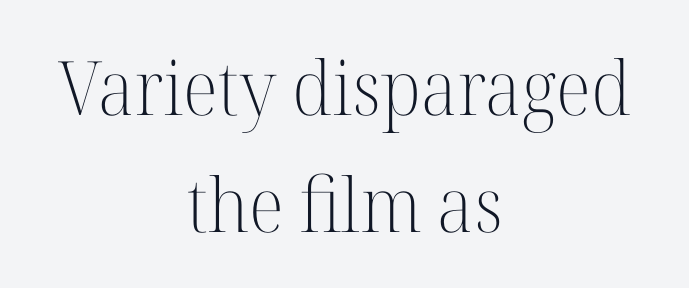
The strokes are not fattened; the text isn't bold. Italic: no, the glyphs are upright roman. Examine the stroke ends and you'll spot serifs. No extra tracking has been applied to these lines.
